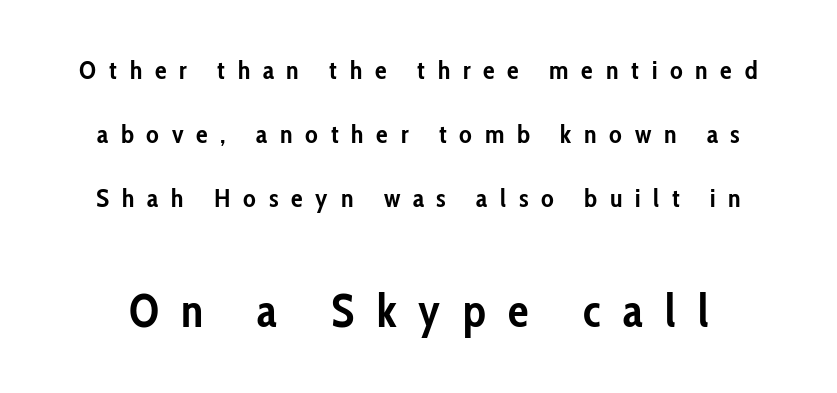
{"serif": "no", "italic": "no", "bold": "yes", "weight": "semibold", "width": "condensed", "stroke_contrast": "low", "x_height": "medium", "monospaced": "no", "underline": "no", "line_spacing": "loose", "line_spacing_ratio": 2.47, "letter_spacing": "wide", "letter_spacing_em": 0.49, "larger_block": "second", "size_ratio": 1.77, "glyph_px": 46}
